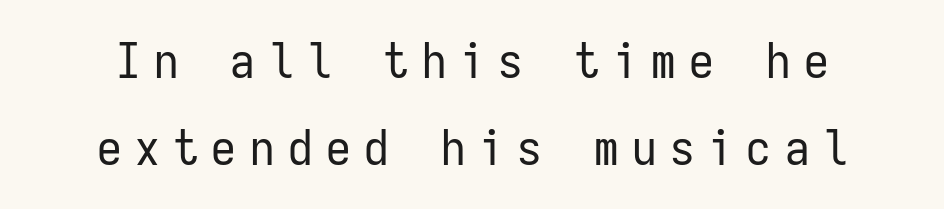
{"serif": "no", "italic": "no", "bold": "no", "weight": "regular", "width": "condensed", "stroke_contrast": "low", "x_height": "medium", "monospaced": "yes", "underline": "no", "align": "center", "line_spacing_ratio": 1.77, "letter_spacing": "wide", "letter_spacing_em": 0.28, "glyph_px": 49}
